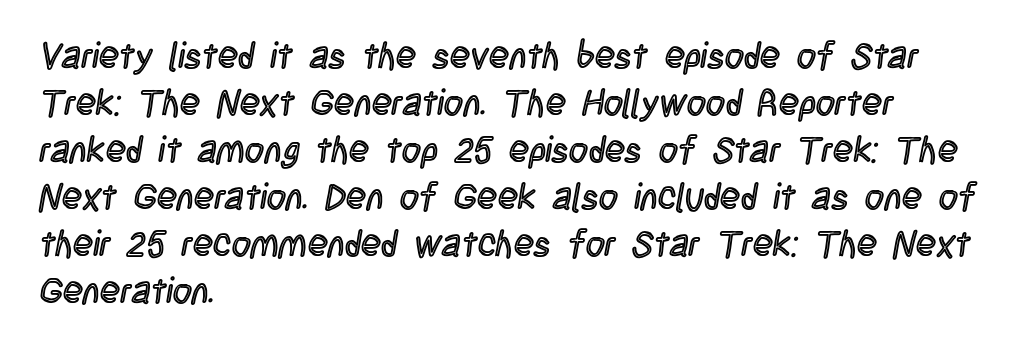
{"width": "condensed", "x_height": "large", "monospaced": "no", "underline": "no", "align": "left", "line_spacing": "normal", "line_spacing_ratio": 1.27, "letter_spacing": "normal", "letter_spacing_em": 0.0, "glyph_px": 37}
